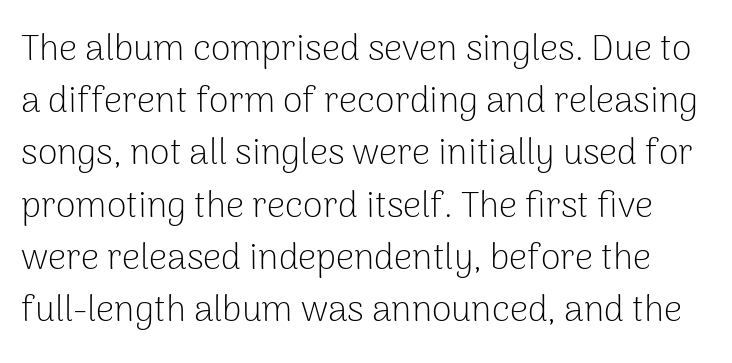
Lines of text with bare space underneath. The rendering uses a moderate line-height, typical for paragraphs. You could call the tracking neutral — neither tight nor loose. The specimen reads as upright at a glance. Observe the absence of serifs on each vertical stroke in this sample.
